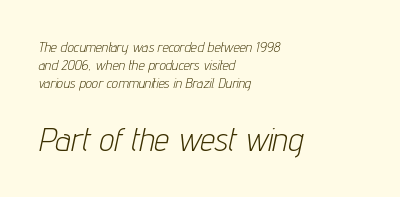
The image shows 33 px light, condensed type, italic (leaning right); set left-aligned, normal line spacing (1.3x), normal letter spacing, not underlined; the second (bottom) block is 2.36x larger; low stroke contrast and a medium x-height.
